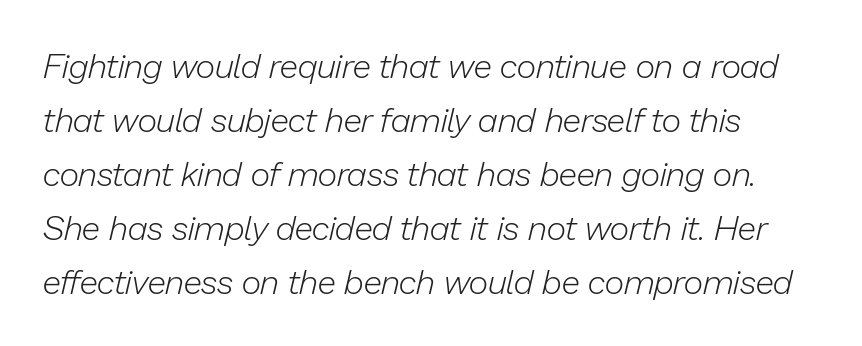
The glyphs are unaccompanied by any horizontal stroke below them. Does extra space separate the letters? No, they use regular spacing. A typesetter would call this proportional, since set widths differ per character. Leading: standard. Slant detected: the letters are inclined. The weight would be labelled regular, book, light, or lighter still.
